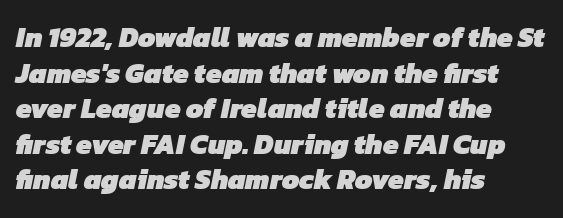
{"serif": "no", "bold": "yes", "weight": "heavy", "width": "normal", "stroke_contrast": "low", "x_height": "medium", "monospaced": "no", "underline": "no", "align": "left", "line_spacing": "normal", "line_spacing_ratio": 1.27, "letter_spacing": "normal", "letter_spacing_em": 0.0, "glyph_px": 28}
